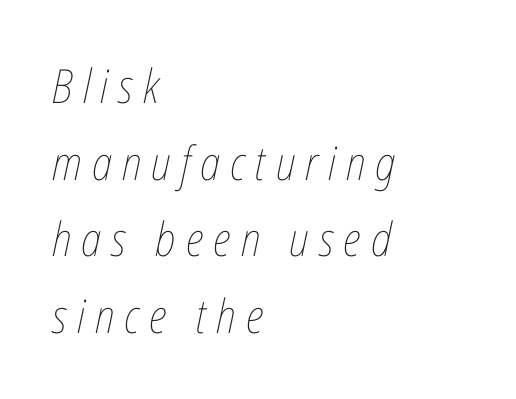
The image shows 47 px thin, condensed type, italic (leaning right); set left-aligned, normal line spacing (1.63x), unusually wide letter spacing (+0.21 em), not underlined; low stroke contrast and a medium x-height.
